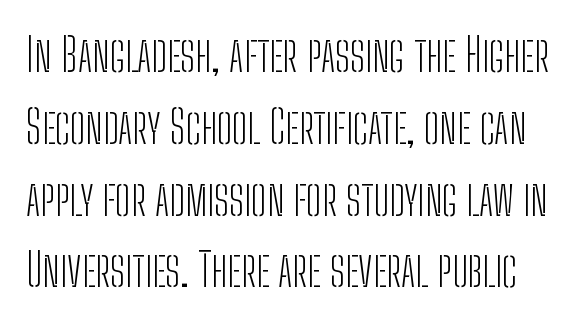
Q: Is the text bold? A: No.
Q: Is the text italic (slanted)? A: No, it is upright.
Q: Is the typeface a serif or a sans-serif typeface? A: Sans-serif.
Q: Is the text underlined? A: No.
Q: Is the spacing between letters normal or unusually wide? A: Normal.
Q: Is the spacing between lines tight, normal or loose? A: Normal.
Q: Width (condensed, normal, or wide)? A: Condensed.
Q: Stroke contrast? A: Low.
Q: x-height? A: Medium.
Q: Monospaced? A: No.
